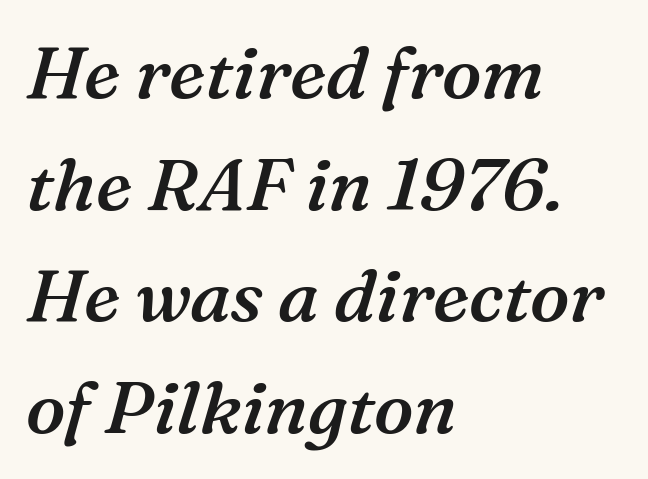
{"serif": "yes", "italic": "yes", "lean": "right", "slant_degrees": 16, "bold": "semi", "weight": "semibold", "width": "normal", "stroke_contrast": "medium", "x_height": "medium", "monospaced": "no", "underline": "no", "align": "left", "line_spacing": "normal", "line_spacing_ratio": 1.53, "letter_spacing": "normal", "letter_spacing_em": 0.0, "glyph_px": 73}
